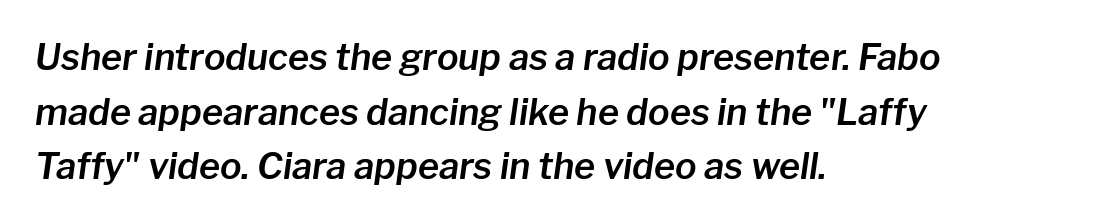
Evenly set lines give the paragraph a standard silhouette. Inter-character spacing is left at the font's built-in metrics. Caption: multi-line text, flush left, ragged right. Note the varied advance widths — an 'i' is clearly narrower than an 'm'. Beneath every word, the page is bare. Designer's note — italics engaged.
